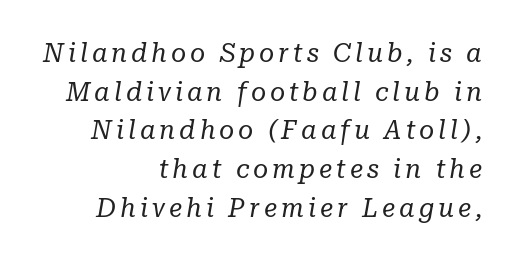
Typeset ragged left — the right edge is the straight one. Anything drawn beneath the words? Only blank space. Vertically, the passage feels balanced, rows spaced as you'd expect. No chunkiness to these letters — they're not bold. In terms of posture, this sample is oblique.
